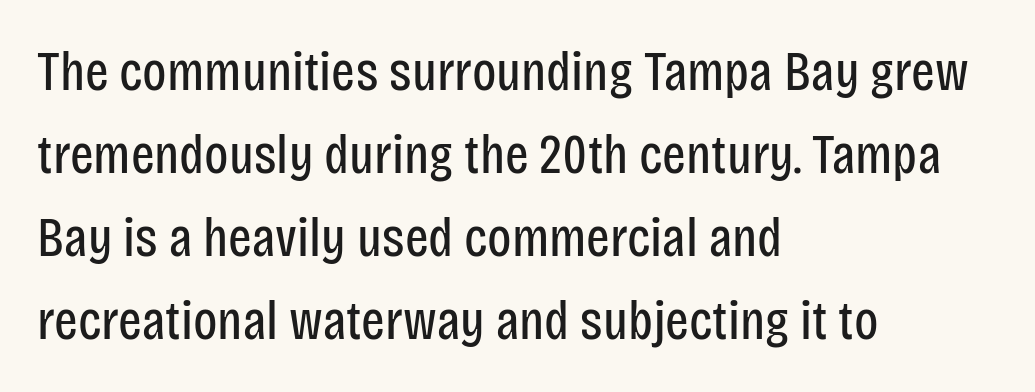
The image shows 56 px regular-weight, condensed sans-serif type, upright; set left-aligned, normal line spacing (1.48x), normal letter spacing, not underlined; low stroke contrast and a large x-height.
